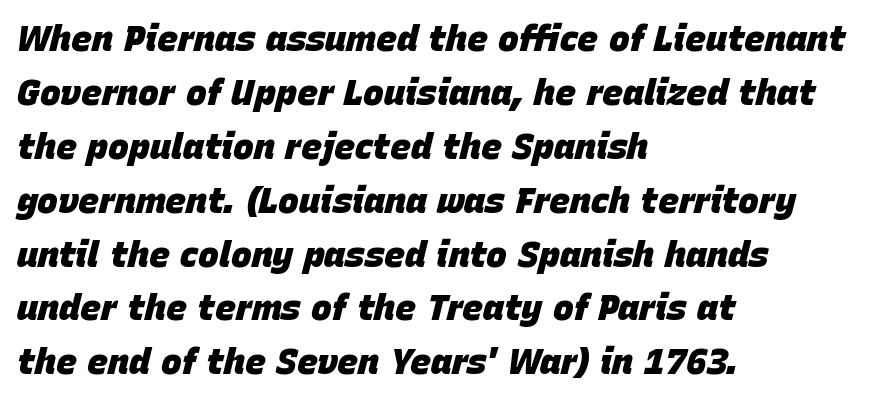
The image shows 35 px heavy type, italic (leaning right); set left-aligned, normal line spacing (1.54x), normal letter spacing, not underlined; low stroke contrast and a large x-height.
